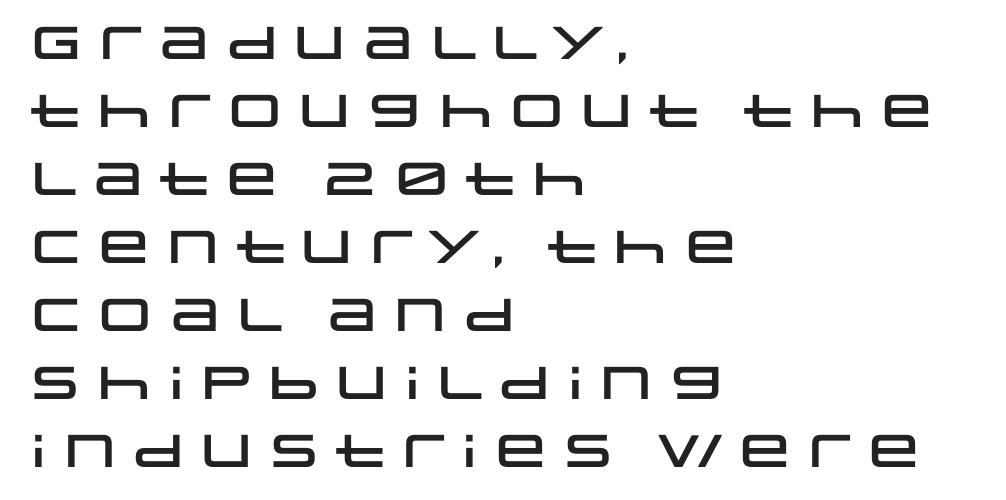
{"serif": "no", "italic": "no", "width": "wide", "stroke_contrast": "low", "x_height": "large", "monospaced": "no", "underline": "no", "align": "left", "line_spacing": "normal", "line_spacing_ratio": 1.48, "letter_spacing": "normal", "letter_spacing_em": 0.0, "glyph_px": 46}
